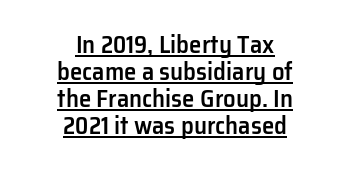
Caption: multi-line text, centered on the measure. These characters rest on top of a visible drawn line. Compared with an ordinary text face, these strokes are moderately heavier — a semibold. Quick note: not italic, upright. The line-height multiplier appears low, near solid setting.
